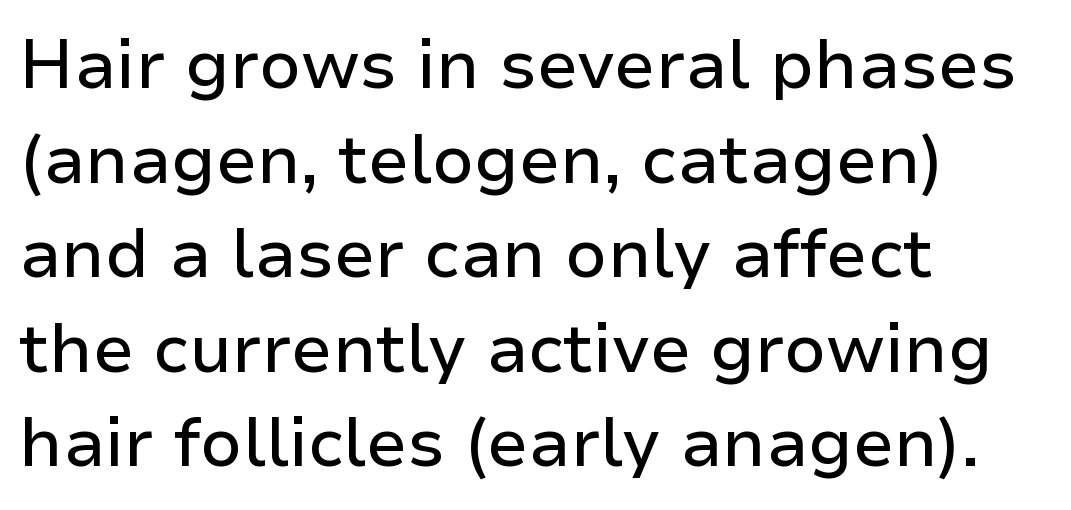
Q: Is the text italic (slanted)? A: No, it is upright.
Q: Is the typeface a serif or a sans-serif typeface? A: Sans-serif.
Q: Is the text underlined? A: No.
Q: How is the paragraph aligned? A: Left-aligned.
Q: Is the spacing between letters normal or unusually wide? A: Normal.
Q: Is the spacing between lines tight, normal or loose? A: Normal.
Q: Width (condensed, normal, or wide)? A: Normal.
Q: Stroke contrast? A: Low.
Q: x-height? A: Medium.
Q: Monospaced? A: No.
